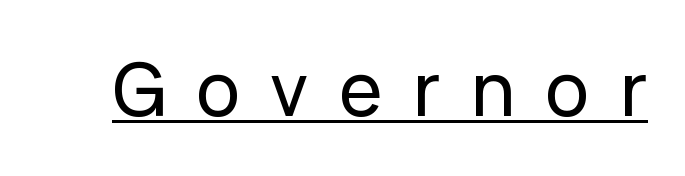
The image shows 73 px sans-serif type, upright; set unusually wide letter spacing (+0.42 em), underlined; low stroke contrast and a medium x-height.
